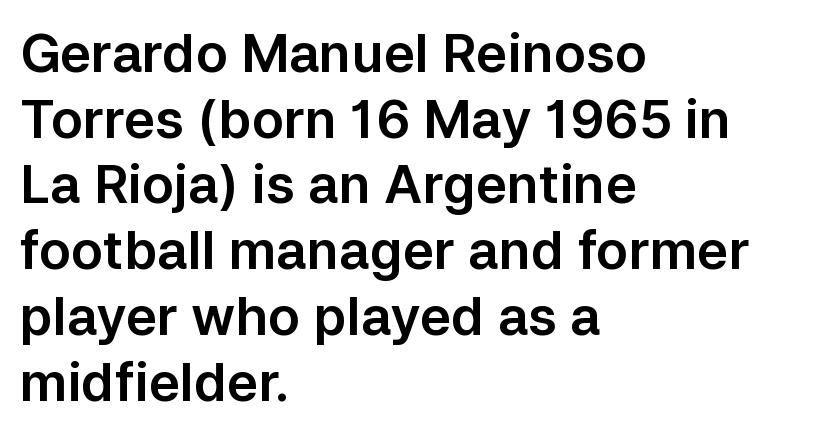
The font family rendered here belongs to the sans-serif group. These lines stack with their left ends in a neat column. A bare baseline throughout the passage. Proportional: the letters do not fall into vertical columns.
